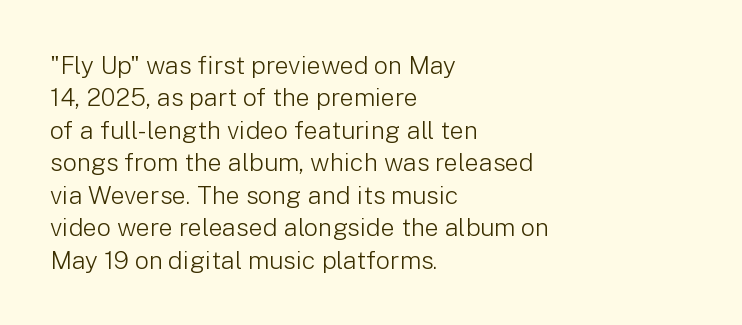
The words here are not underlined. Whoever set this chose a conventional vertical rhythm. Honestly, the letter spacing is just normal — you wouldn't notice it. Tall strokes in this sample are plumb rather than angled. Compared with a centered layout, this one pins lines to the left instead. The weight tops out at a normal text grade.
